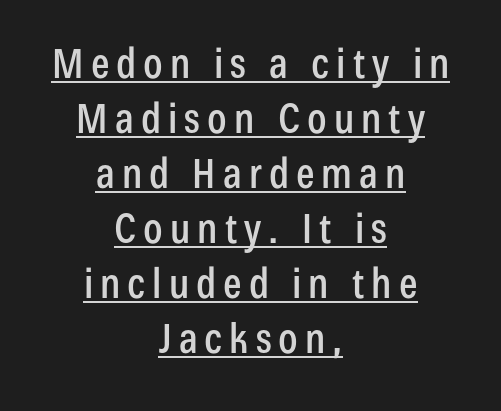
The image shows 41 px condensed sans-serif type, upright; set centered, normal line spacing (1.34x), underlined; low stroke contrast and a medium x-height.
